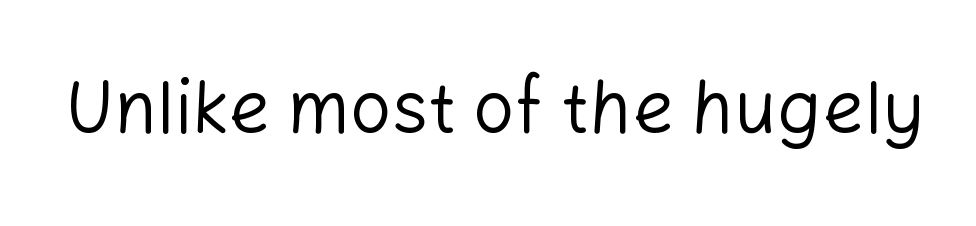
Q: Is the text bold? A: No.
Q: Is the text italic (slanted)? A: No, it is upright.
Q: Is the typeface a serif or a sans-serif typeface? A: Sans-serif.
Q: Is the text underlined? A: No.
Q: Is the spacing between letters normal or unusually wide? A: Normal.
Q: Width (condensed, normal, or wide)? A: Normal.
Q: Stroke contrast? A: Low.
Q: x-height? A: Medium.
Q: Monospaced? A: No.
